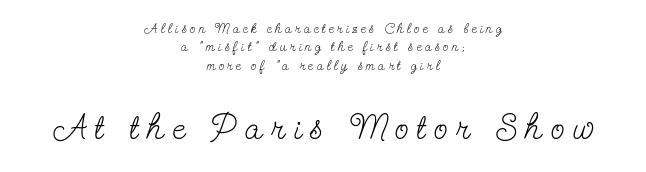
{"serif": "yes", "bold": "no", "weight": "light", "width": "condensed", "stroke_contrast": "low", "x_height": "small", "monospaced": "no", "underline": "no", "align": "center", "line_spacing": "normal", "line_spacing_ratio": 1.32, "letter_spacing": "wide", "letter_spacing_em": 0.25, "larger_block": "second", "size_ratio": 2.57, "glyph_px": 36}
